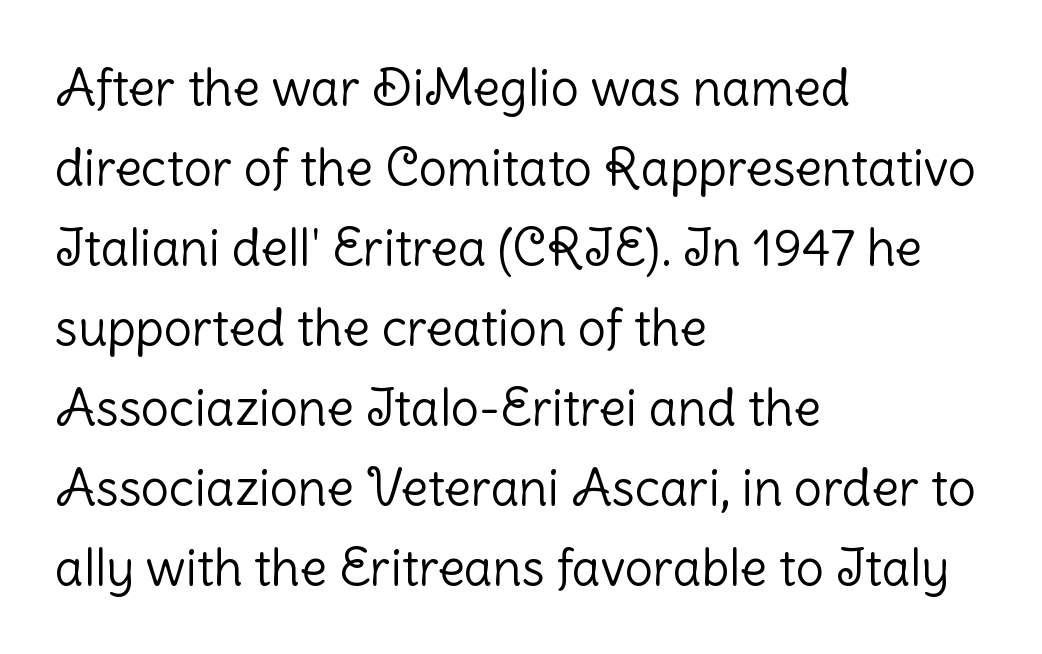
{"serif": "no", "italic": "no", "bold": "no", "weight": "light", "width": "normal", "stroke_contrast": "low", "x_height": "medium", "monospaced": "no", "underline": "no", "align": "left", "line_spacing": "normal", "line_spacing_ratio": 1.6, "letter_spacing": "normal", "letter_spacing_em": 0.0, "glyph_px": 50}
